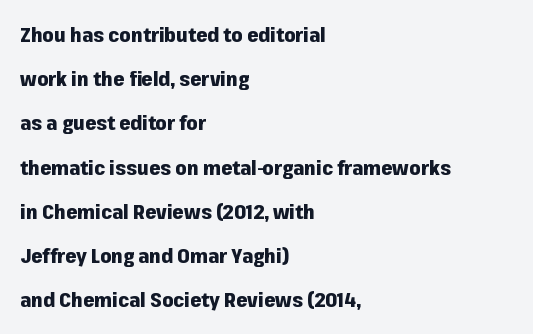
Q: Is the text bold? A: Yes.
Q: Is the text italic (slanted)? A: No, it is upright.
Q: Is the text underlined? A: No.
Q: How is the paragraph aligned? A: Left-aligned.
Q: Is the spacing between letters normal or unusually wide? A: Normal.
Q: Is the spacing between lines tight, normal or loose? A: Loose.
